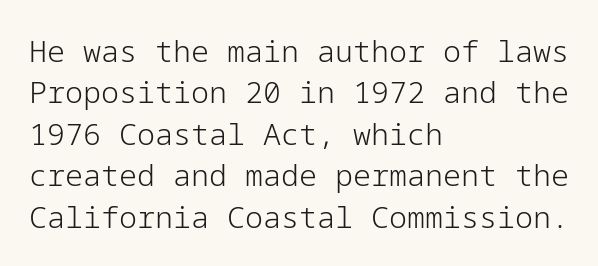
{"serif": "no", "italic": "no", "bold": "no", "weight": "light", "width": "normal", "stroke_contrast": "low", "x_height": "medium", "underline": "no", "align": "left", "line_spacing": "normal", "line_spacing_ratio": 1.38, "letter_spacing": "normal", "letter_spacing_em": 0.0, "glyph_px": 30}
